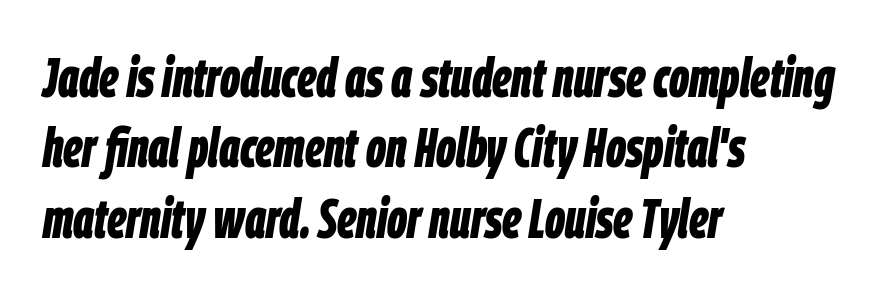
Q: Is the text bold? A: Yes.
Q: Is the text italic (slanted)? A: Yes, it leans right by about 9 degrees.
Q: Is the text underlined? A: No.
Q: How is the paragraph aligned? A: Left-aligned.
Q: Is the spacing between letters normal or unusually wide? A: Normal.
Q: Is the spacing between lines tight, normal or loose? A: Normal.
Q: Width (condensed, normal, or wide)? A: Condensed.
Q: Stroke contrast? A: Low.
Q: x-height? A: Large.
Q: Monospaced? A: No.
